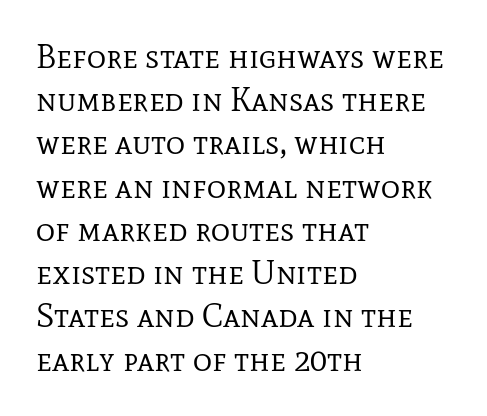
This sample keeps an unexceptional amount of space between lines. No letter is thick-stroked: the sample isn't bold. Do the characters align in a grid? No, the font is proportional. How are the letters spaced? Ordinarily, with no added tracking. Notice how the passage keeps a crisp vertical edge on the left only.
